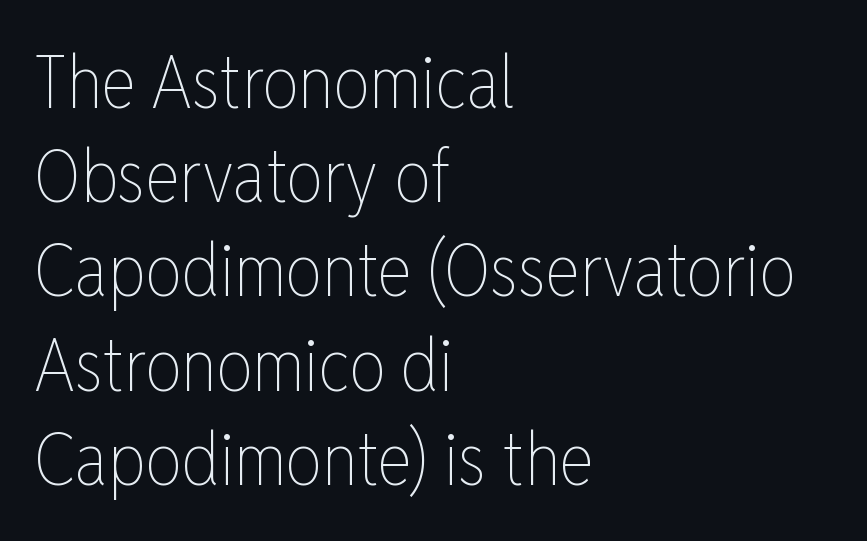
Visually the block forms a straight wall on the left and a jagged coastline on the right. The typeface has the unassuming heft of standard copy or less. A roman cut, with each character standing at attention. What stands out about the letter spacing? Nothing — it is the standard amount. Is there much room between lines? A standard amount, neither cramped nor airy. The string is rendered with underlining switched off.
